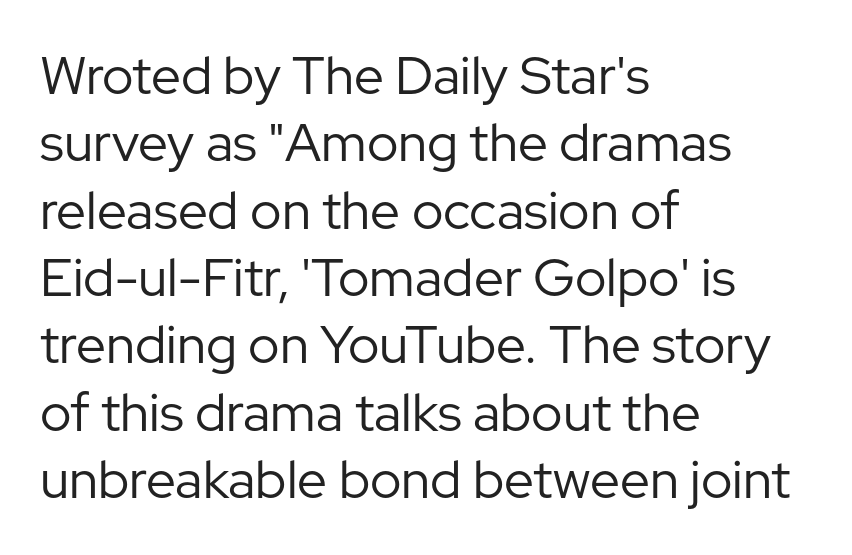
Beneath every word, the page is bare. Is this a heavy cut? Hardly; it is regular or lighter. Ascenders rise straight up at ninety degrees. Note the varied advance widths — an 'i' is clearly narrower than an 'm'.
